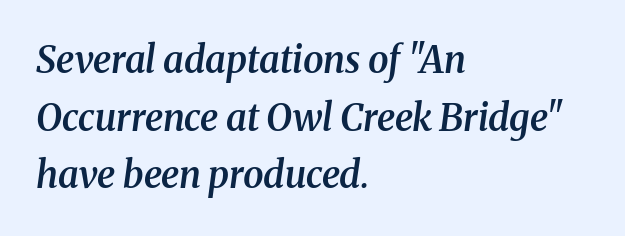
The image shows 37 px semibold serif type, italic (leaning right); set left-aligned, normal line spacing (1.56x), normal letter spacing, not underlined; medium stroke contrast and a medium x-height.
